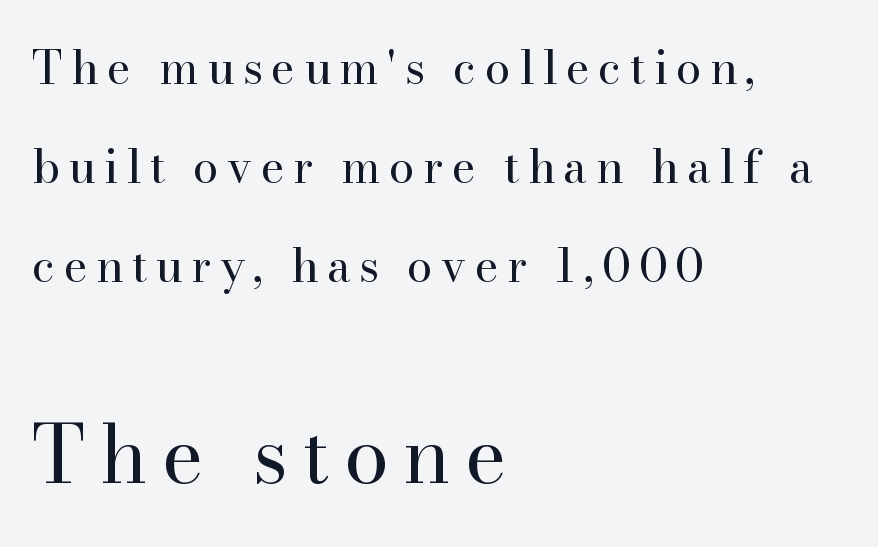
Unlike a clean sans, this face finishes its strokes with serifs. Proportional: the letters do not fall into vertical columns. The letters stand upright; this is a roman face. Small over large — that's the arrangement of the two blocks here. Line spacing here is loose. A light-to-regular cut is what we see here.
